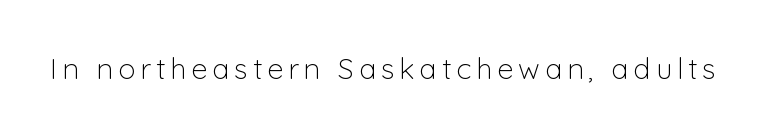
The string is rendered with underlining switched off. Weight: not bold — regular or lighter. The specimen reads as upright at a glance. Spacing verdict: proportional, widths tailored to each character.
